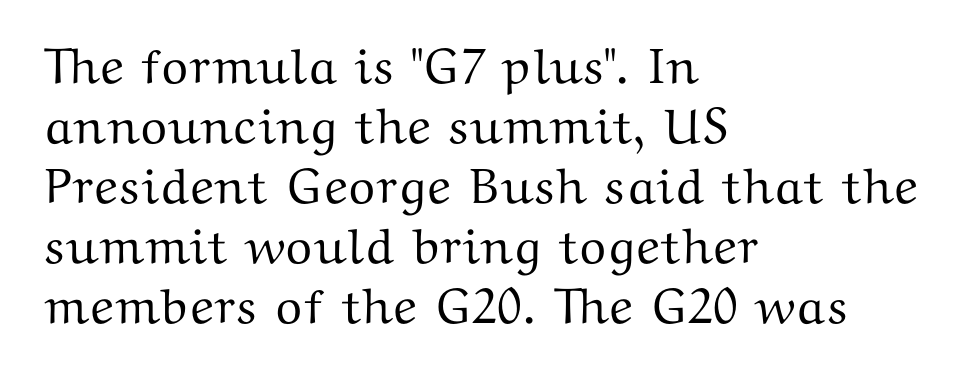
{"serif": "yes", "italic": "no", "width": "wide", "stroke_contrast": "medium", "x_height": "medium", "monospaced": "no", "underline": "no", "align": "left", "line_spacing_ratio": 1.2, "letter_spacing": "normal", "letter_spacing_em": 0.0, "glyph_px": 50}
